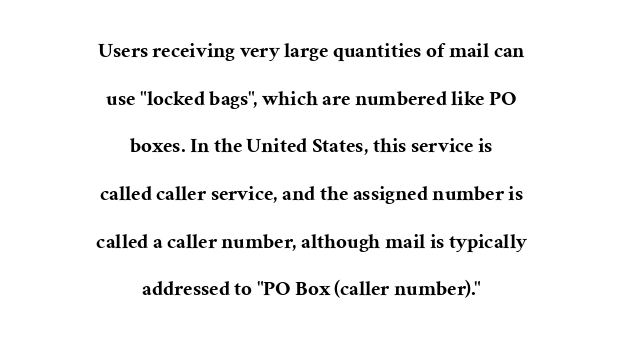
The image shows 21 px bold type, upright; set centered, loose line spacing (2.27x), normal letter spacing, not underlined.
